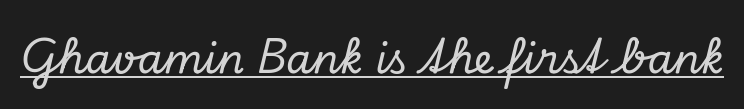
{"serif": "yes", "italic": "yes", "lean": "right", "slant_degrees": 13, "width": "normal", "stroke_contrast": "low", "x_height": "small", "monospaced": "no", "underline": "yes", "letter_spacing": "normal", "letter_spacing_em": 0.0, "glyph_px": 41}
